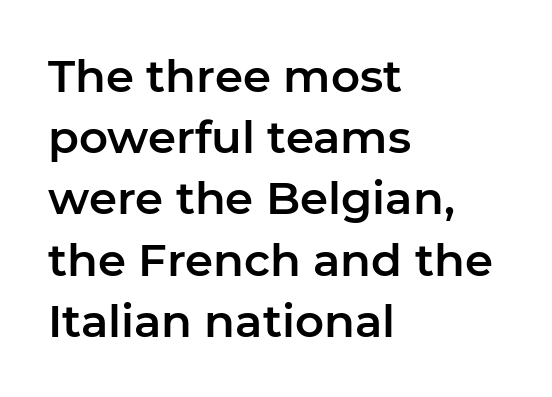
Q: Is the text italic (slanted)? A: No, it is upright.
Q: Is the typeface a serif or a sans-serif typeface? A: Sans-serif.
Q: Is the text underlined? A: No.
Q: How is the paragraph aligned? A: Left-aligned.
Q: Is the spacing between letters normal or unusually wide? A: Normal.
Q: Is the spacing between lines tight, normal or loose? A: Normal.
Q: Width (condensed, normal, or wide)? A: Normal.
Q: Stroke contrast? A: Low.
Q: x-height? A: Medium.
Q: Monospaced? A: No.
